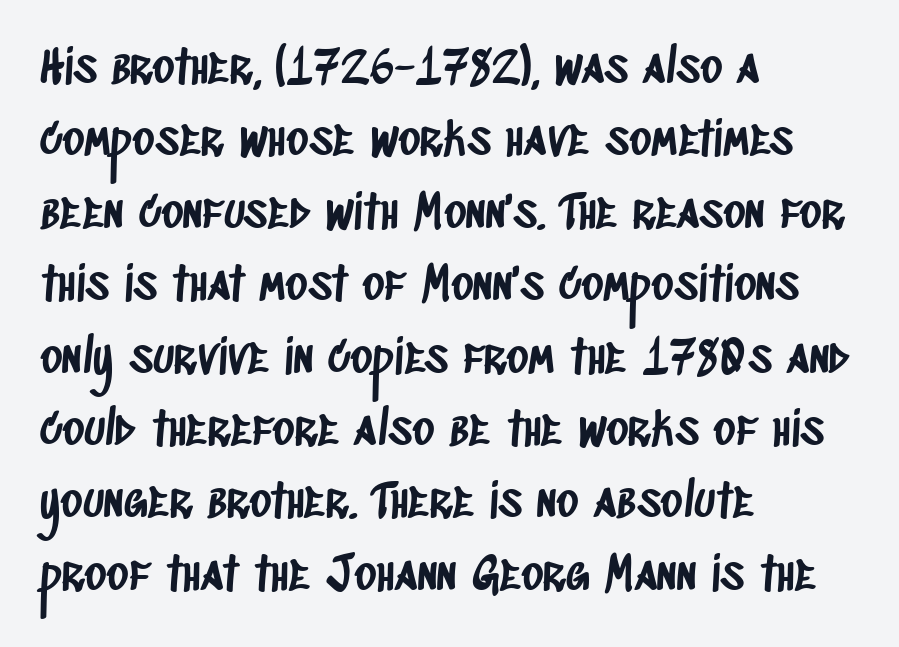
Q: Is the typeface a serif or a sans-serif typeface? A: Sans-serif.
Q: Is the text underlined? A: No.
Q: How is the paragraph aligned? A: Left-aligned.
Q: Is the spacing between letters normal or unusually wide? A: Normal.
Q: Is the spacing between lines tight, normal or loose? A: Normal.
Q: Width (condensed, normal, or wide)? A: Condensed.
Q: Stroke contrast? A: Low.
Q: x-height? A: Large.
Q: Monospaced? A: No.
